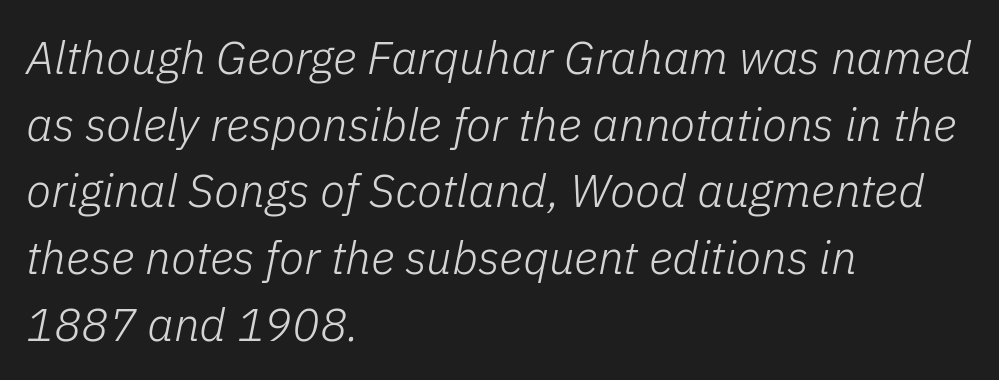
The specimen reads as italic at a glance. This sample has the flowing, uneven cadence of proportional lettering. The lines in this sample share a left origin and differ only in where they stop. Stroke mass is kept to a normal reading level or below. The baseline area is clear.
